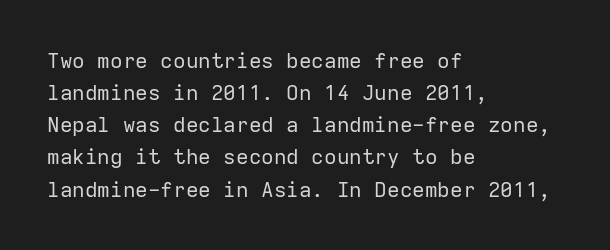
Q: Is the text bold? A: No.
Q: Is the text italic (slanted)? A: No, it is upright.
Q: Is the text underlined? A: No.
Q: How is the paragraph aligned? A: Left-aligned.
Q: Is the spacing between letters normal or unusually wide? A: Normal.
Q: Is the spacing between lines tight, normal or loose? A: Normal.
